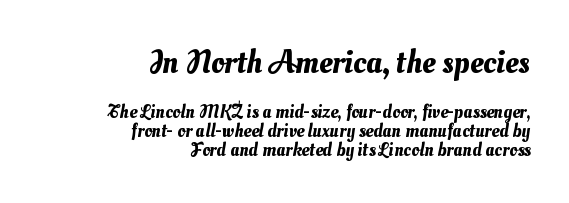
{"width": "normal", "stroke_contrast": "medium", "x_height": "small", "monospaced": "no", "underline": "no", "align": "right", "line_spacing": "tight", "line_spacing_ratio": 0.99, "letter_spacing": "normal", "letter_spacing_em": 0.0, "larger_block": "first", "size_ratio": 1.74, "glyph_px": 33}
